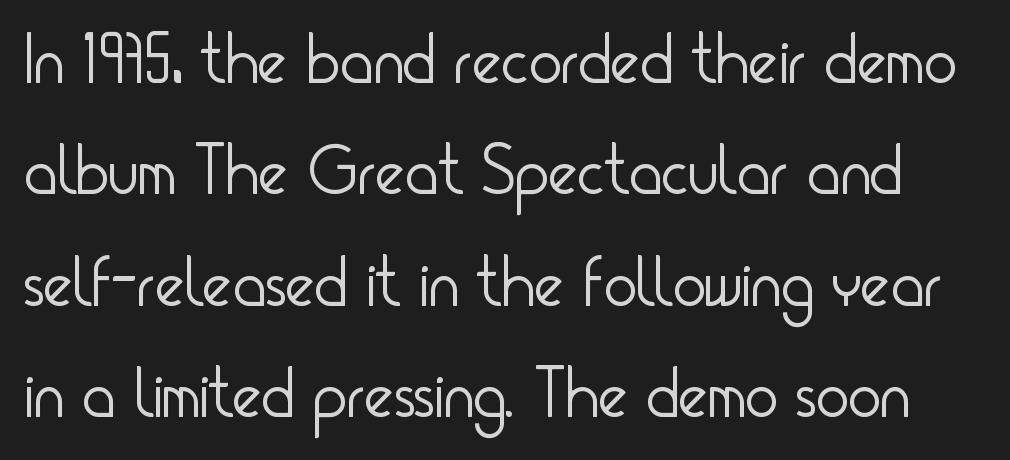
The image shows 70 px light, condensed sans-serif type, upright; set normal line spacing (1.59x), normal letter spacing, not underlined; low stroke contrast and a small x-height.
